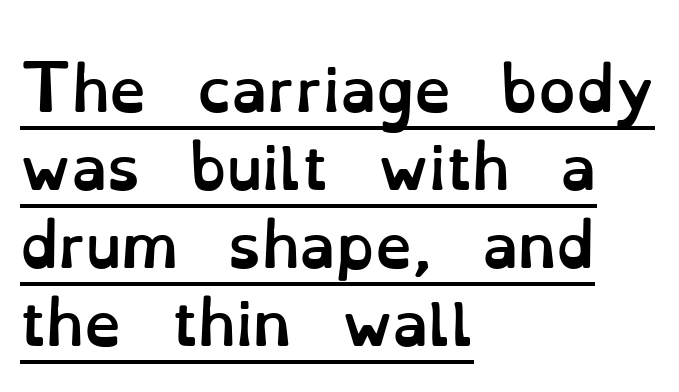
The image shows 59 px semibold type, upright; set left-aligned, normal line spacing (1.32x), normal letter spacing, underlined; low stroke contrast and a small x-height.
